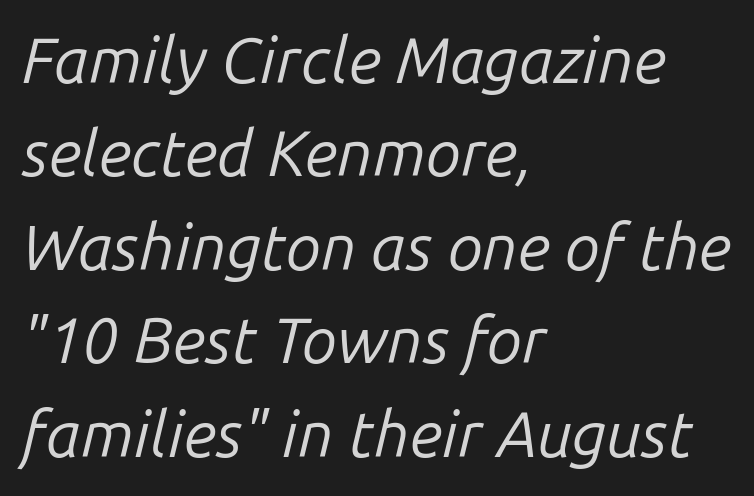
Q: Is the text bold? A: No.
Q: Is the text italic (slanted)? A: Yes, it leans right by about 14 degrees.
Q: Is the text underlined? A: No.
Q: How is the paragraph aligned? A: Left-aligned.
Q: Is the spacing between letters normal or unusually wide? A: Normal.
Q: Is the spacing between lines tight, normal or loose? A: Normal.
Q: Width (condensed, normal, or wide)? A: Normal.
Q: Stroke contrast? A: Low.
Q: x-height? A: Medium.
Q: Monospaced? A: No.
